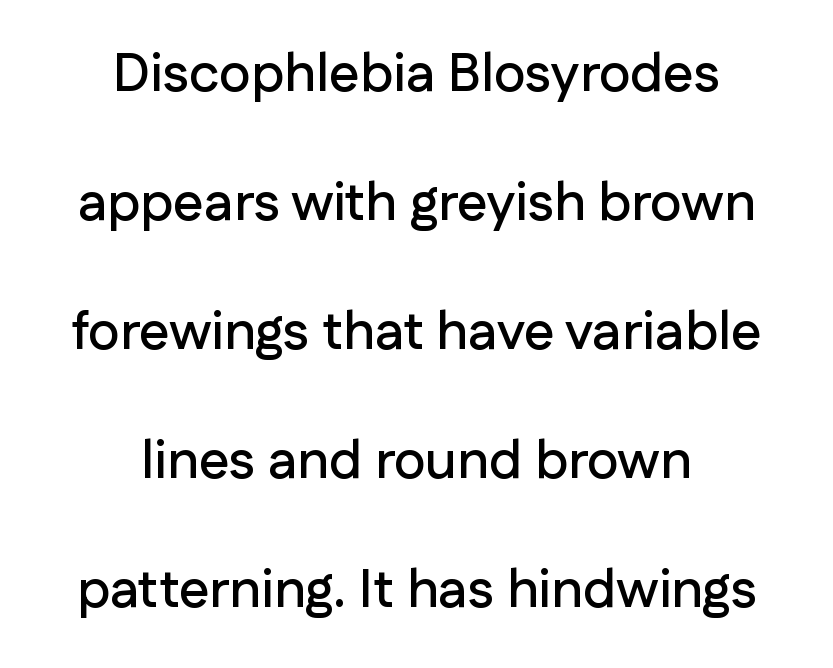
The image shows 54 px sans-serif type, upright; set centered, loose line spacing (2.39x), normal letter spacing, not underlined; low stroke contrast and a medium x-height.
